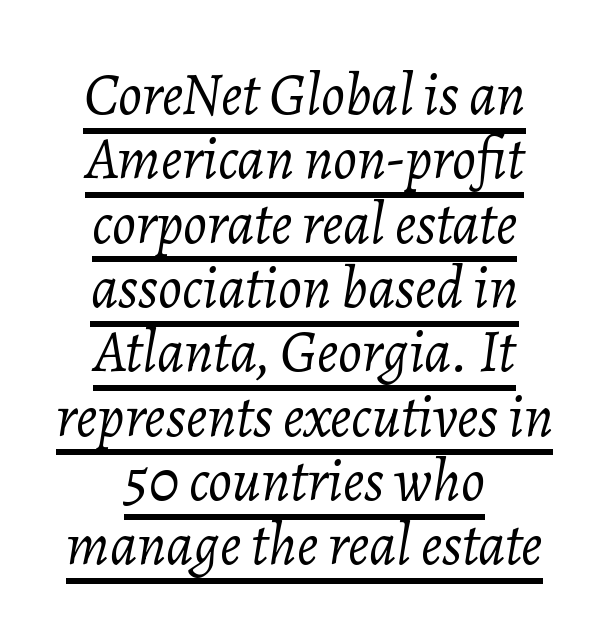
Q: Is the text bold? A: No.
Q: Is the text italic (slanted)? A: Yes, it leans right by about 7 degrees.
Q: Is the text underlined? A: Yes.
Q: How is the paragraph aligned? A: Centered.
Q: Is the spacing between letters normal or unusually wide? A: Normal.
Q: Is the spacing between lines tight, normal or loose? A: Tight.
Q: Width (condensed, normal, or wide)? A: Normal.
Q: Stroke contrast? A: Low.
Q: x-height? A: Medium.
Q: Monospaced? A: No.
